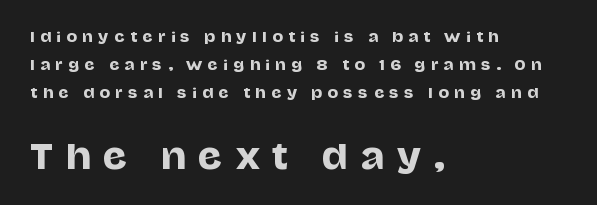
Note: smaller setting up top, larger setting below. What stands out about the letter spacing? Its width — letters are far apart. The space beneath each line is pristine and unruled. The glyphs in this specimen are sans serif.
